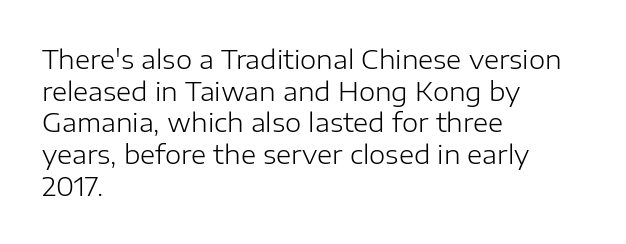
The image shows 26 px text type, upright; set left-aligned, line spacing 1.22x, normal letter spacing, not underlined.
